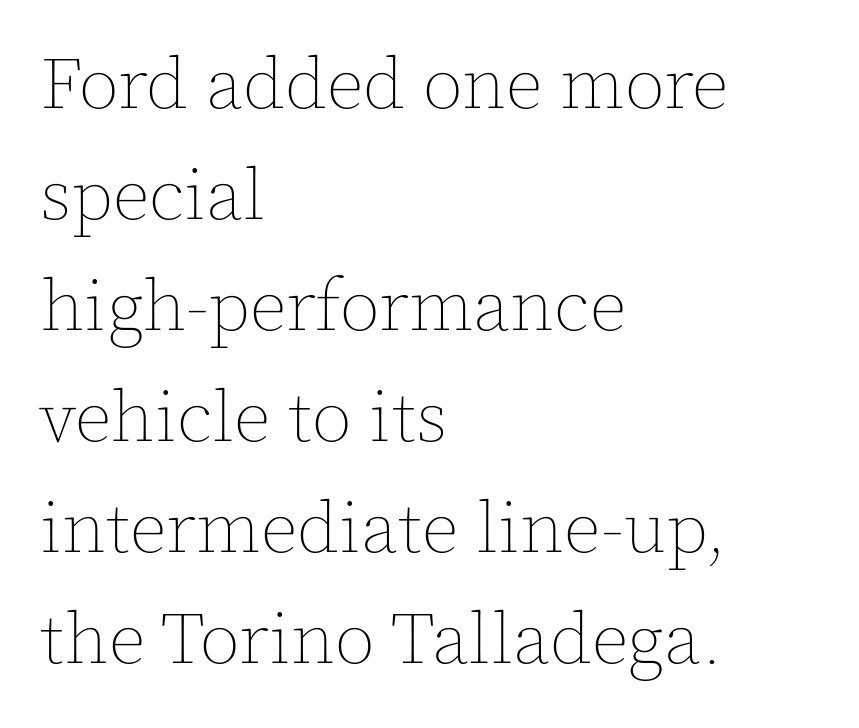
{"italic": "no", "bold": "no", "weight": "thin", "width": "normal", "x_height": "medium", "monospaced": "no", "underline": "no", "align": "left", "line_spacing": "normal", "line_spacing_ratio": 1.52, "letter_spacing": "normal", "letter_spacing_em": 0.0, "glyph_px": 73}
